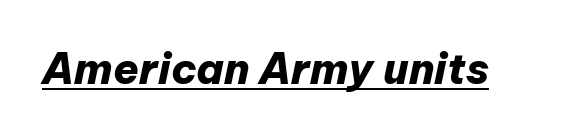
{"italic": "yes", "lean": "right", "slant_degrees": 12, "bold": "yes", "weight": "heavy", "width": "normal", "stroke_contrast": "low", "x_height": "medium", "monospaced": "no", "underline": "yes", "letter_spacing": "normal", "letter_spacing_em": 0.0, "glyph_px": 42}
